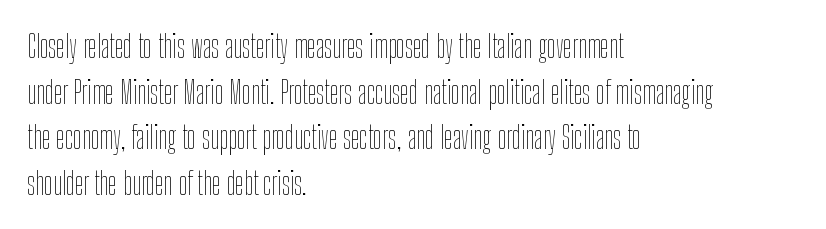
The image shows 31 px thin, condensed type, upright; set left-aligned, normal line spacing (1.47x), normal letter spacing, not underlined; low stroke contrast and a medium x-height.
